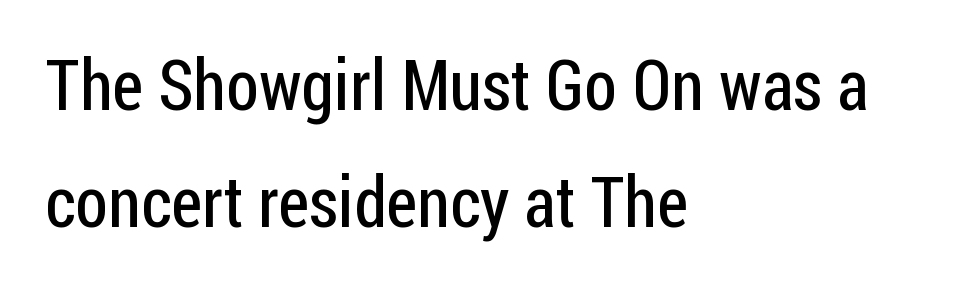
The image shows 70 px regular-weight, condensed sans-serif type, upright; set left-aligned, normal line spacing (1.67x), normal letter spacing, not underlined; low stroke contrast and a medium x-height.
